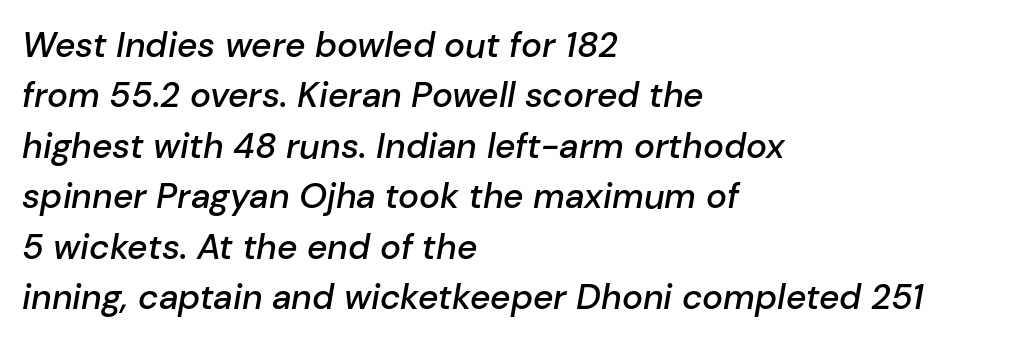
The image shows 35 px semibold type, italic (leaning right); set left-aligned, normal line spacing (1.44x), normal letter spacing, not underlined; low stroke contrast and a medium x-height.
